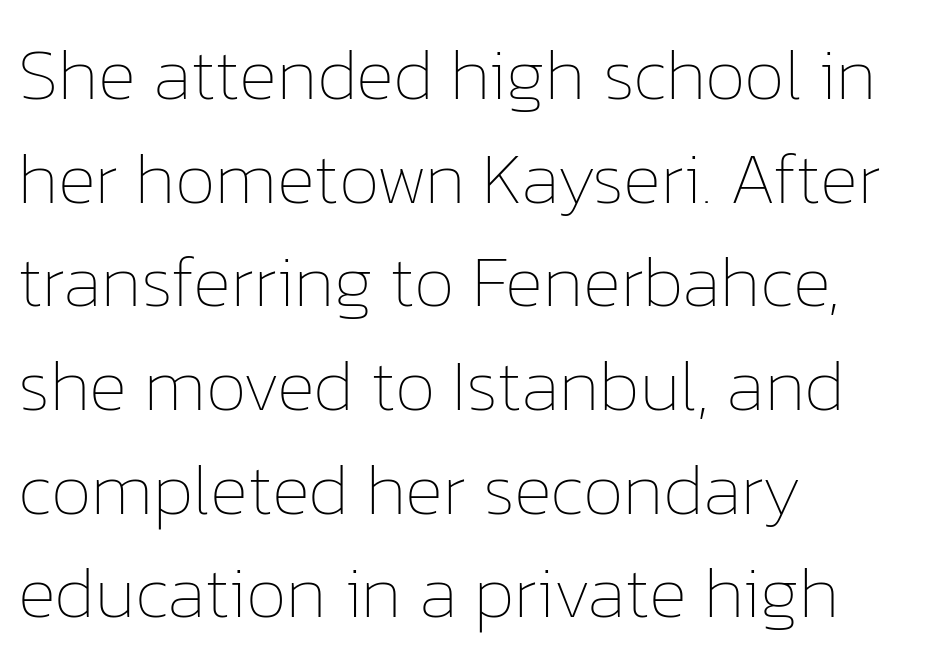
{"italic": "no", "bold": "no", "weight": "thin", "width": "normal", "stroke_contrast": "low", "x_height": "medium", "monospaced": "no", "underline": "no", "align": "left", "line_spacing": "normal", "line_spacing_ratio": 1.42, "letter_spacing": "normal", "letter_spacing_em": 0.0, "glyph_px": 73}
